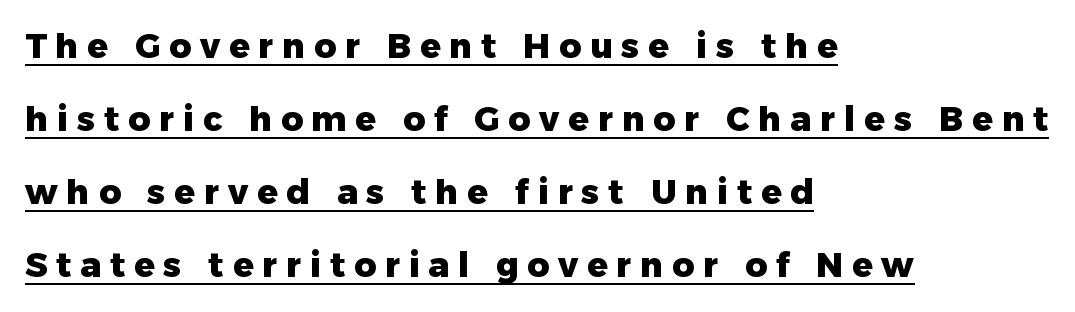
The image shows 34 px heavy sans-serif type, upright; set left-aligned, loose line spacing (2.15x), unusually wide letter spacing (+0.26 em), underlined; low stroke contrast and a medium x-height.
